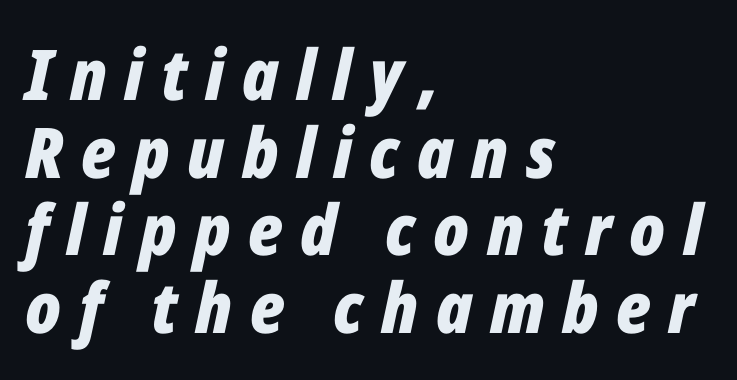
The image shows 70 px bold, condensed type, italic (leaning right); set left-aligned, tight line spacing (1.11x), unusually wide letter spacing (+0.25 em), not underlined; low stroke contrast and a medium x-height.
